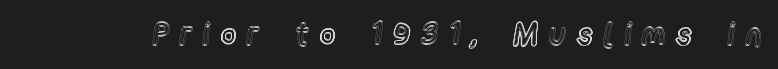
The letters are spread apart with noticeably loose tracking. Quick note: underline off. Each letter keeps its own natural width here, so spacing adapts to shape.
